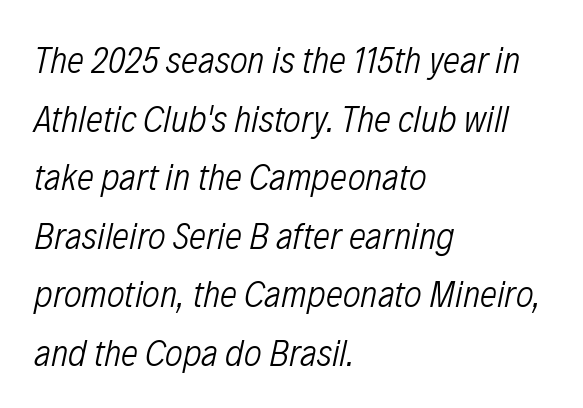
The image shows 38 px light, condensed type, italic (leaning right); set left-aligned, normal line spacing (1.54x), normal letter spacing, not underlined; low stroke contrast and a medium x-height.
